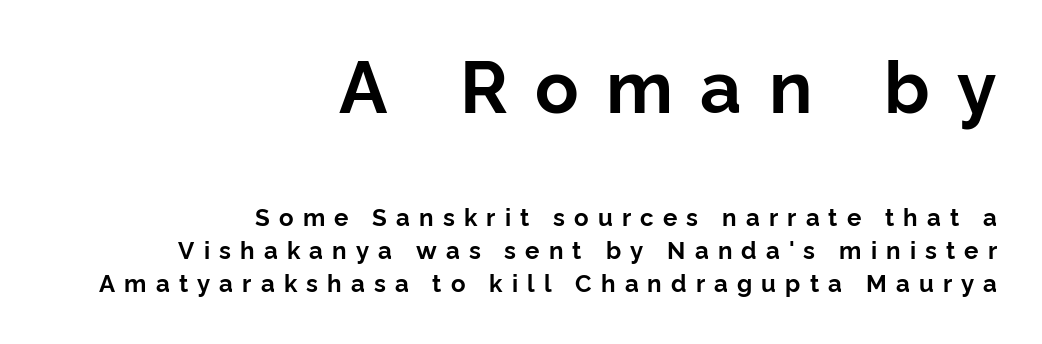
Words float on clear page, feet unadorned. Display-style spreading of the glyphs; the letterfit is very open. Here the designer chose a conventional face with non-uniform glyph widths. Is there much room between lines? A standard amount, neither cramped nor airy. The type family on display is of the sans-serif kind. Does the copy run flush right? Yes — the right margin is perfectly even.
